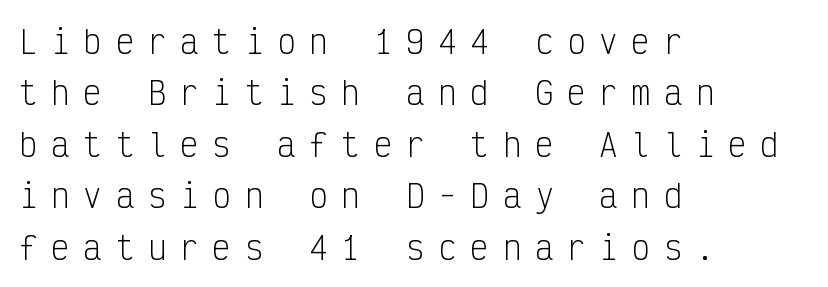
{"serif": "no", "italic": "no", "bold": "no", "weight": "light", "width": "condensed", "stroke_contrast": "low", "x_height": "medium", "monospaced": "yes", "underline": "no", "align": "left", "line_spacing": "normal", "line_spacing_ratio": 1.66, "letter_spacing": "wide", "letter_spacing_em": 0.44, "glyph_px": 31}
